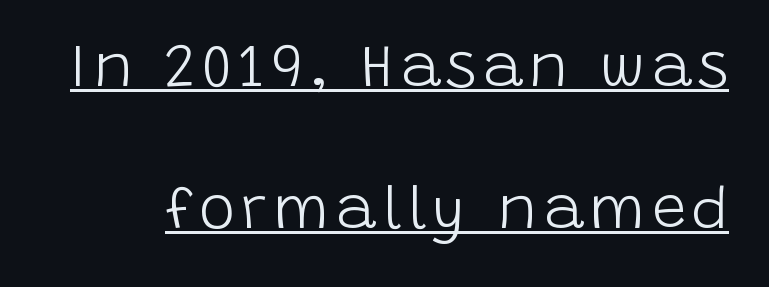
{"serif": "no", "italic": "no", "bold": "no", "weight": "light", "width": "normal", "stroke_contrast": "low", "x_height": "large", "monospaced": "no", "underline": "yes", "line_spacing": "loose", "line_spacing_ratio": 2.33, "glyph_px": 61}
